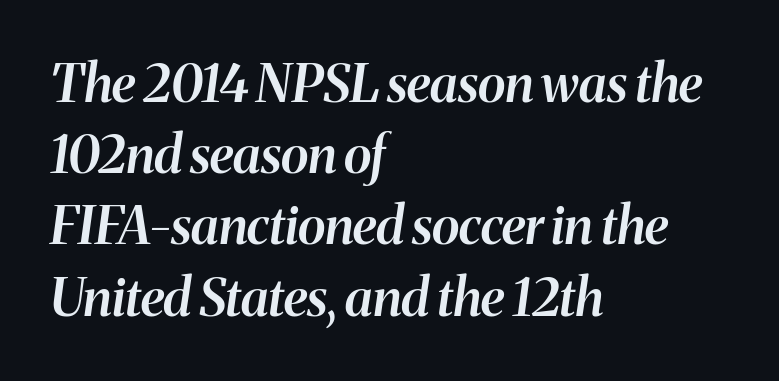
Spacing between characters is what you'd get straight out of the box. Quick note: interline space is typical. The axis of the letterforms is tilted away from vertical. Strokes here are thickened, but only to semibold level. The specimen omits any rule beneath the text block's lines. This rendering uses left alignment, leaving the right contour irregular.
